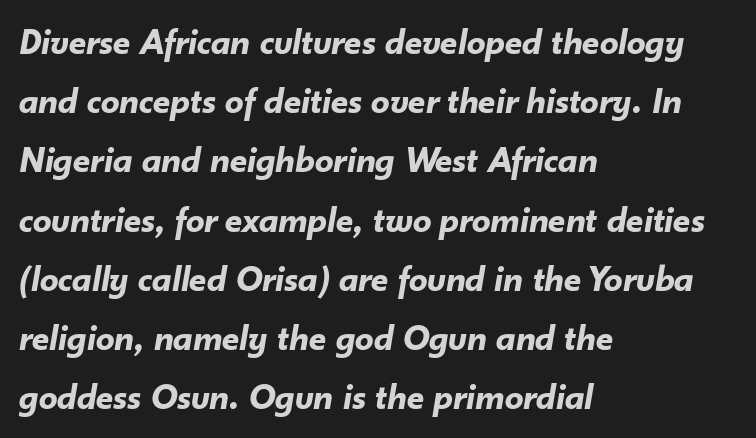
The image shows 37 px bold type, italic (leaning right); set left-aligned, normal line spacing (1.6x), normal letter spacing, not underlined; low stroke contrast and a small x-height.
